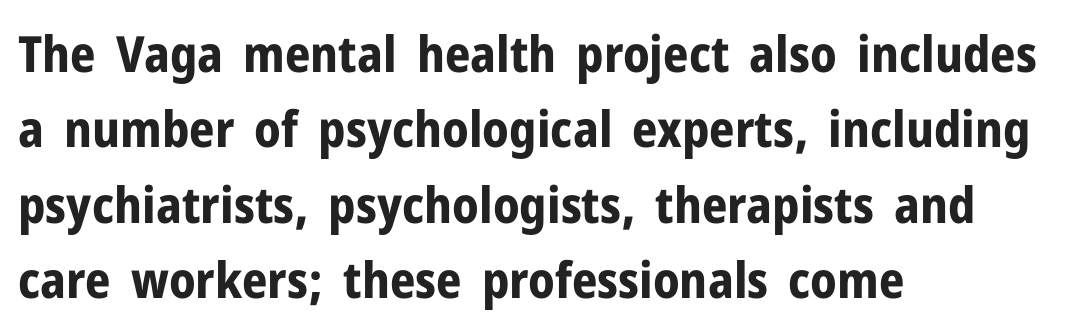
Q: Is the text bold? A: Yes.
Q: Is the text italic (slanted)? A: No, it is upright.
Q: Is the typeface a serif or a sans-serif typeface? A: Sans-serif.
Q: Is the text underlined? A: No.
Q: How is the paragraph aligned? A: Left-aligned.
Q: Is the spacing between letters normal or unusually wide? A: Normal.
Q: Is the spacing between lines tight, normal or loose? A: Normal.
Q: Width (condensed, normal, or wide)? A: Normal.
Q: Stroke contrast? A: Low.
Q: x-height? A: Medium.
Q: Monospaced? A: No.
